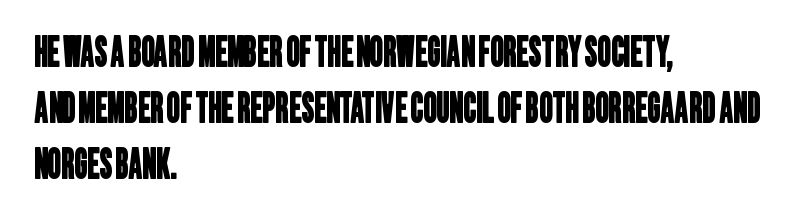
Q: Is the typeface a serif or a sans-serif typeface? A: Sans-serif.
Q: Is the text underlined? A: No.
Q: How is the paragraph aligned? A: Left-aligned.
Q: Is the spacing between letters normal or unusually wide? A: Normal.
Q: Is the spacing between lines tight, normal or loose? A: Normal.
Q: Width (condensed, normal, or wide)? A: Condensed.
Q: Stroke contrast? A: Low.
Q: x-height? A: Large.
Q: Monospaced? A: No.
